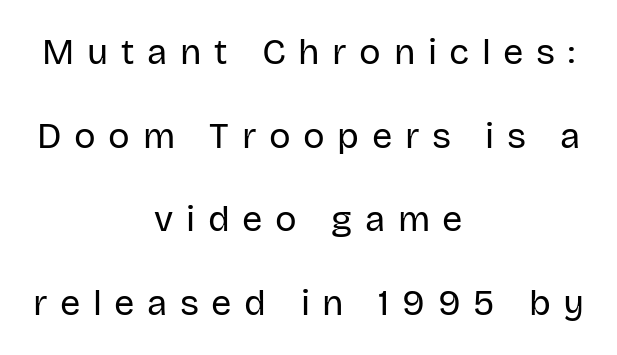
The image shows 36 px regular-weight sans-serif type, upright; set centered, loose line spacing (2.32x), unusually wide letter spacing (+0.35 em), not underlined; low stroke contrast and a large x-height.
